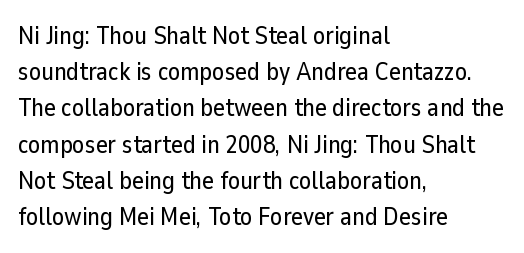
{"italic": "no", "underline": "no", "align": "left", "line_spacing": "normal", "line_spacing_ratio": 1.45, "letter_spacing": "normal", "letter_spacing_em": 0.0, "glyph_px": 25}
